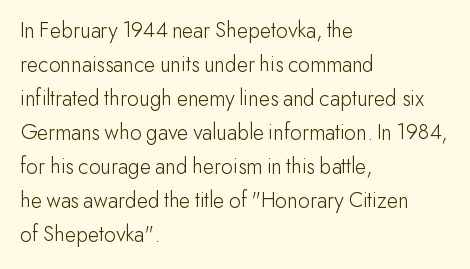
Q: Is the text bold? A: No.
Q: Is the text italic (slanted)? A: No, it is upright.
Q: Is the text underlined? A: No.
Q: How is the paragraph aligned? A: Left-aligned.
Q: Is the spacing between letters normal or unusually wide? A: Normal.
Q: Is the spacing between lines tight, normal or loose? A: Normal.
